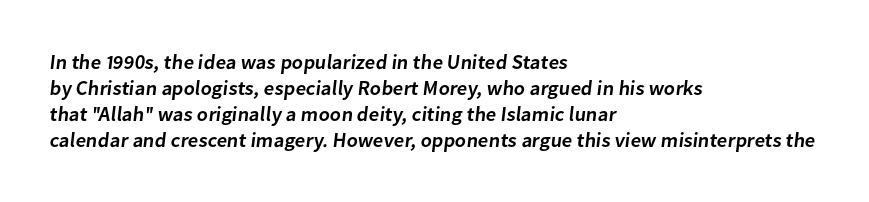
{"bold": "semi", "underline": "no", "align": "left", "line_spacing": "normal", "line_spacing_ratio": 1.3, "letter_spacing": "normal", "letter_spacing_em": 0.0, "glyph_px": 20}
